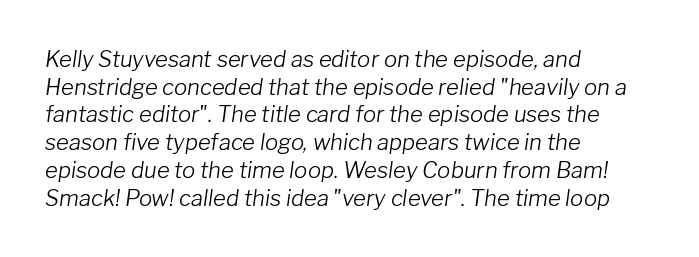
The image shows 22 px text type, italic (leaning right); set left-aligned, normal line spacing (1.26x), normal letter spacing, not underlined.
